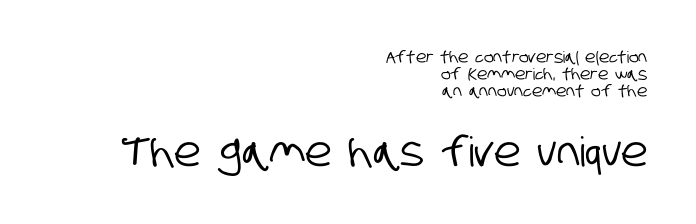
{"serif": "no", "width": "condensed", "stroke_contrast": "low", "x_height": "large", "monospaced": "no", "underline": "no", "align": "right", "line_spacing": "tight", "line_spacing_ratio": 1.05, "letter_spacing": "normal", "letter_spacing_em": 0.0, "larger_block": "second", "size_ratio": 2.56, "glyph_px": 41}
